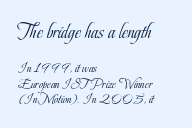
{"bold": "no", "underline": "no", "align": "left", "line_spacing": "tight", "line_spacing_ratio": 1.11, "letter_spacing": "normal", "letter_spacing_em": 0.0, "larger_block": "first", "size_ratio": 1.5, "glyph_px": 21}
